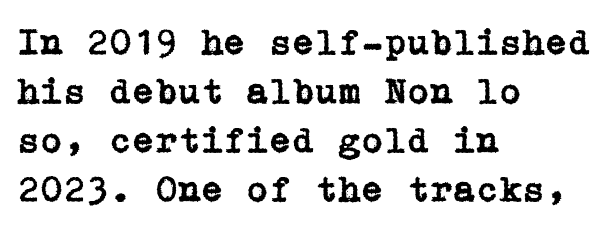
Q: Is the text italic (slanted)? A: No, it is upright.
Q: Is the typeface a serif or a sans-serif typeface? A: Serif.
Q: Is the text underlined? A: No.
Q: How is the paragraph aligned? A: Left-aligned.
Q: Is the spacing between letters normal or unusually wide? A: Normal.
Q: Is the spacing between lines tight, normal or loose? A: Normal.
Q: Width (condensed, normal, or wide)? A: Normal.
Q: Stroke contrast? A: Low.
Q: x-height? A: Medium.
